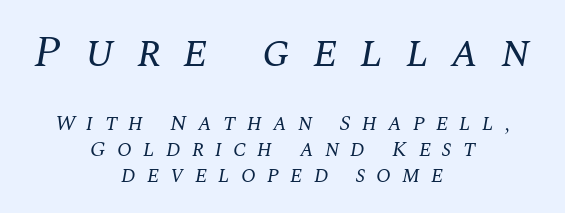
The image shows 44 px regular-weight serif type, italic (leaning right); set centered, line spacing 1.18x, unusually wide letter spacing (+0.5 em), not underlined; the first (top) block is 2.0x larger; medium stroke contrast and a large x-height.
